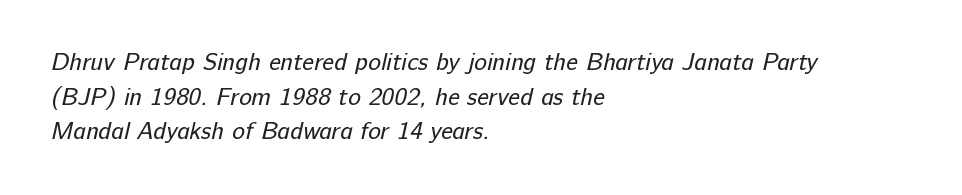
The gaps between neighbouring characters are ordinary and unremarkable. Weight class: somewhere from thin through regular. Letters rest on an invisible, unmarked baseline. In terms of leading, this rendering sits right in the middle. Casual observation: everything's shoved over to the left.
